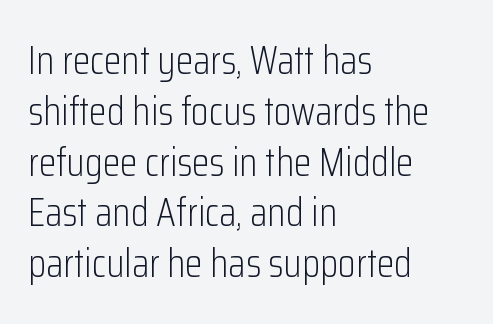
{"serif": "no", "italic": "no", "bold": "no", "weight": "light", "width": "condensed", "stroke_contrast": "low", "x_height": "medium", "monospaced": "no", "underline": "no", "align": "left", "line_spacing": "normal", "line_spacing_ratio": 1.27, "letter_spacing": "normal", "letter_spacing_em": 0.0, "glyph_px": 40}
